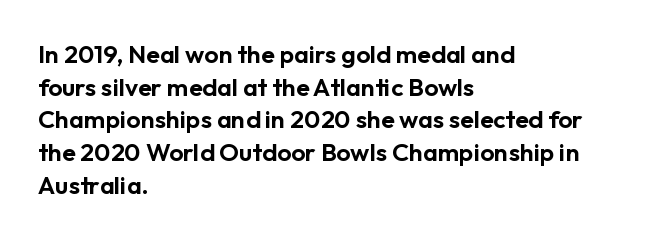
Q: Is the text italic (slanted)? A: No, it is upright.
Q: Is the text underlined? A: No.
Q: How is the paragraph aligned? A: Left-aligned.
Q: Is the spacing between letters normal or unusually wide? A: Normal.
Q: Is the spacing between lines tight, normal or loose? A: Normal.
